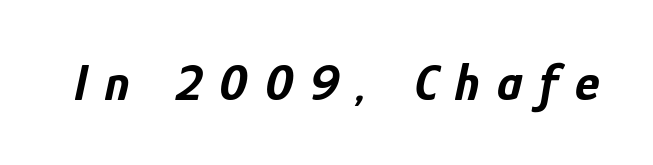
Type without underlining. A typesetter would call this proportional, since set widths differ per character. Letter spacing: wide. The face used here has the dense, thick strokes of a bold. You can tell it's italic because the verticals aren't actually vertical.
